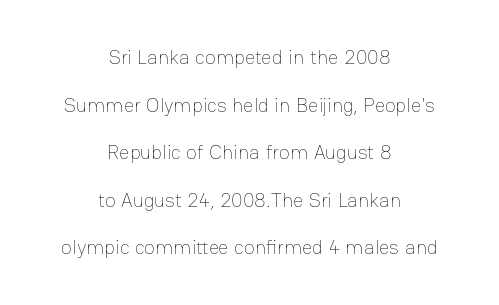
The image shows 20 px text type, upright; set centered, loose line spacing (2.38x), normal letter spacing, not underlined.
